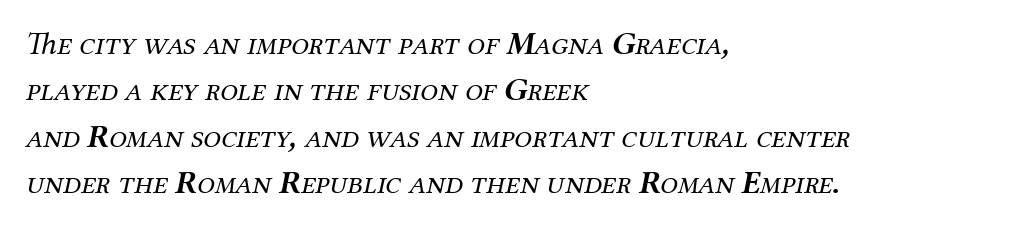
Reading down the column, the eye jumps a familiar distance to each next line. Here the designer chose a conventional face with non-uniform glyph widths. Compared with a centered layout, this one pins lines to the left instead. Summary of weight: not heavy and not bold. Serif or sans? Serif — the stroke terminals have little feet.
